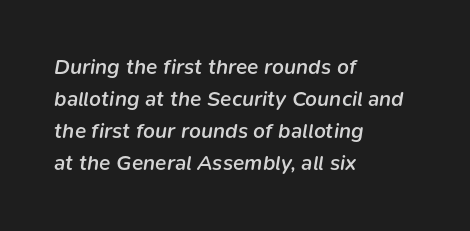
The image shows 21 px text type, italic (leaning right); set left-aligned, normal line spacing (1.53x), normal letter spacing, not underlined.
